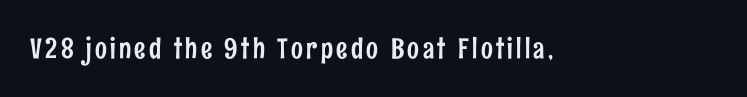
Tall strokes in this sample are plumb rather than angled. Only glyphs here, with clear space below each row. This is sans-serif lettering, the kind often seen on screens and signage. Note the varied advance widths — an 'i' is clearly narrower than an 'm'.
